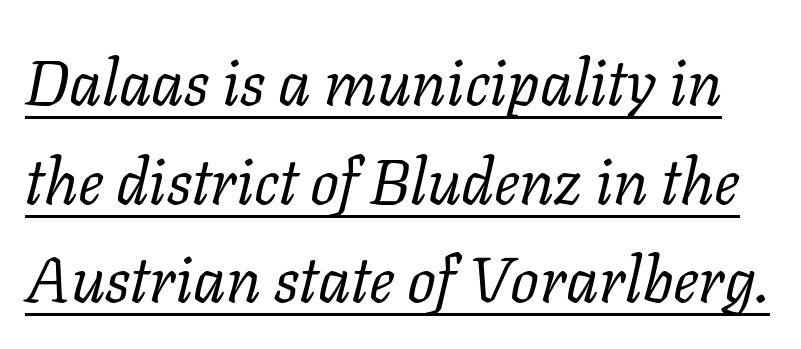
If you drew a line through each stem, it would be angled. Does extra space separate the letters? No, they use regular spacing. The passage shown is typeset with a serif family. Think of a printed novel: that variable character pitch is what you see here.
